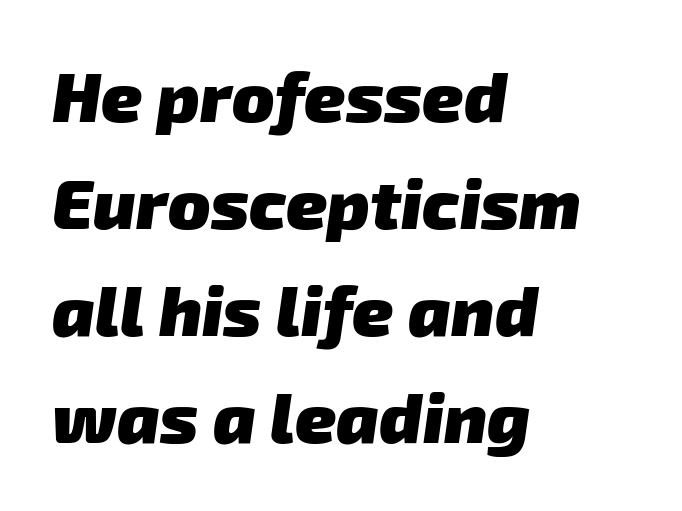
Bare-footed words on every line. Horizontally, the lines are justified to the leading edge only. You could not count columns in this text — the font is proportionally spaced. The passage shown is typeset with a sans-serif family. Leading: standard.
